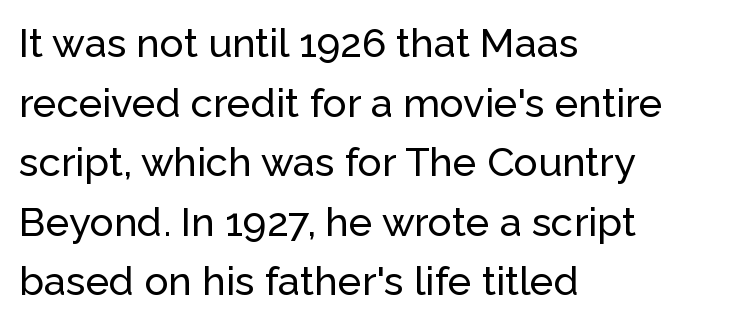
{"serif": "no", "italic": "no", "width": "normal", "stroke_contrast": "low", "x_height": "medium", "monospaced": "no", "underline": "no", "align": "left", "line_spacing": "normal", "line_spacing_ratio": 1.49, "letter_spacing": "normal", "letter_spacing_em": 0.0, "glyph_px": 40}
